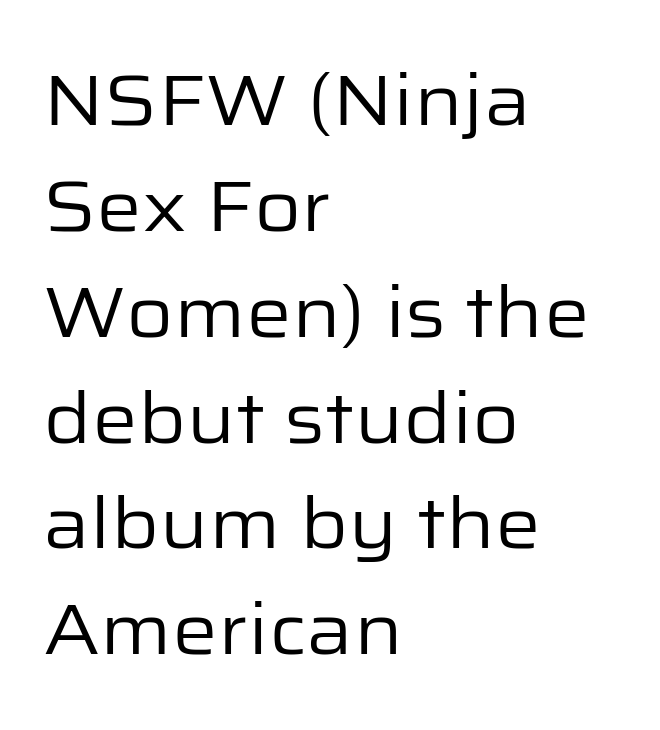
The image shows 72 px regular-weight sans-serif type, upright; set left-aligned, normal line spacing (1.47x), normal letter spacing, not underlined; low stroke contrast and a medium x-height.
